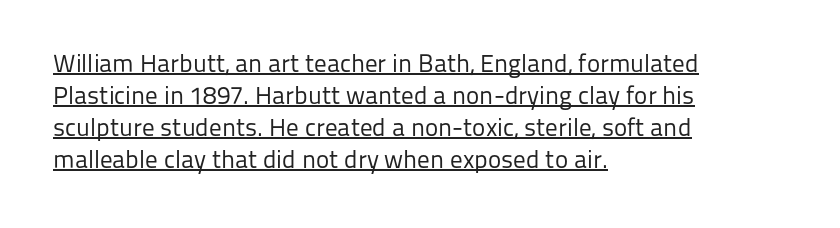
The image shows 25 px text type, upright; set left-aligned, normal line spacing (1.28x), normal letter spacing, underlined.
